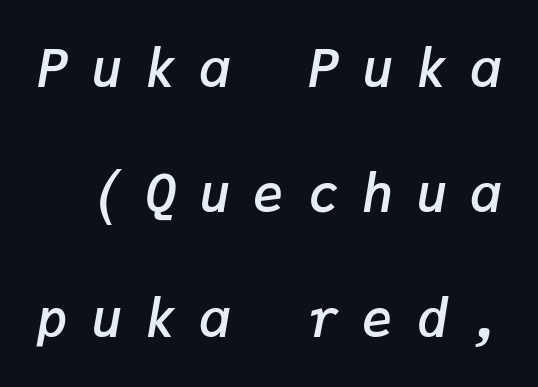
The image shows 52 px semibold type, italic (leaning right), monospaced; set loose line spacing (2.4x), unusually wide letter spacing (+0.44 em), not underlined; low stroke contrast and a medium x-height.
